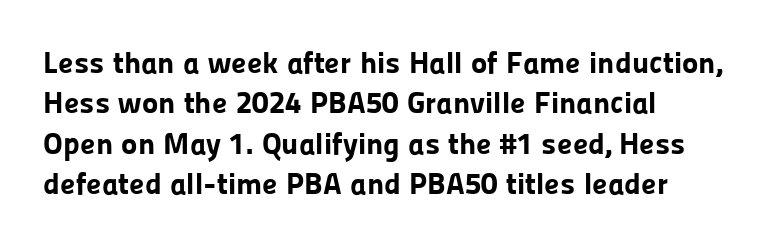
Q: Is the text bold? A: Yes.
Q: Is the text italic (slanted)? A: No, it is upright.
Q: Is the typeface a serif or a sans-serif typeface? A: Sans-serif.
Q: Is the text underlined? A: No.
Q: How is the paragraph aligned? A: Left-aligned.
Q: Is the spacing between letters normal or unusually wide? A: Normal.
Q: Is the spacing between lines tight, normal or loose? A: Normal.
Q: Width (condensed, normal, or wide)? A: Normal.
Q: Stroke contrast? A: Low.
Q: x-height? A: Medium.
Q: Monospaced? A: No.
